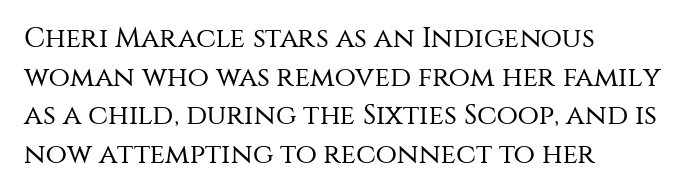
{"serif": "no", "italic": "no", "bold": "no", "weight": "regular", "width": "normal", "stroke_contrast": "medium", "x_height": "large", "monospaced": "no", "underline": "no", "align": "left", "line_spacing": "normal", "line_spacing_ratio": 1.38, "letter_spacing": "normal", "letter_spacing_em": 0.0, "glyph_px": 28}
